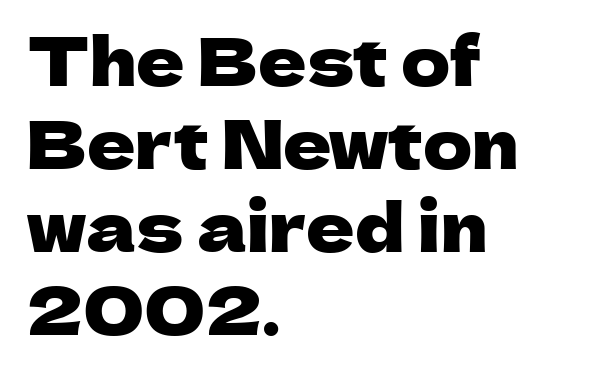
Rendered with straight, roman letterforms. Descender tails drop into unmarked territory. Look at the tracking — it's just the regular setting, nothing added. Think of a printed novel: that variable character pitch is what you see here. Nope, no serifs anywhere on these letters. In CSS terms this would be text-align: left.
